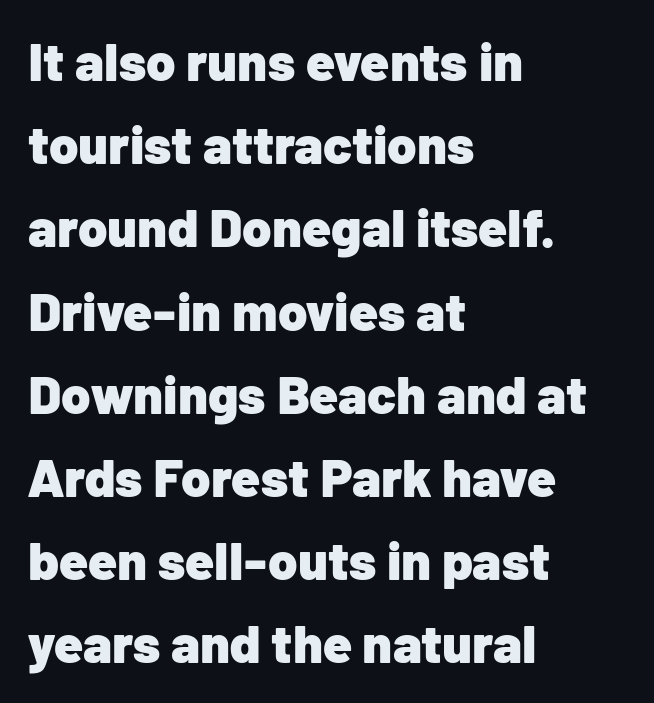
{"serif": "no", "italic": "no", "bold": "yes", "weight": "heavy", "width": "normal", "stroke_contrast": "low", "x_height": "medium", "monospaced": "no", "underline": "no", "align": "left", "line_spacing": "normal", "line_spacing_ratio": 1.57, "letter_spacing": "normal", "letter_spacing_em": 0.0, "glyph_px": 53}
